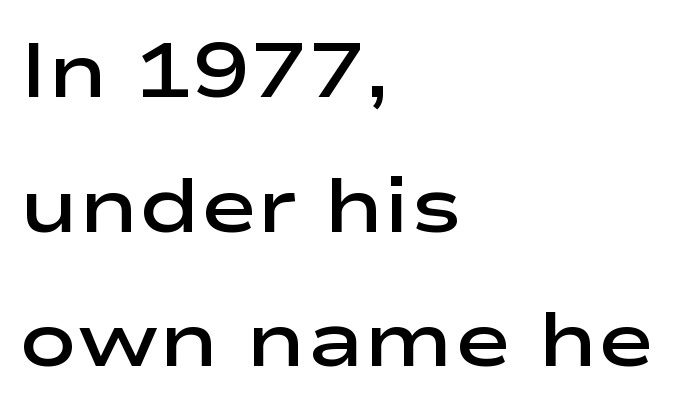
Note: no serifs on the glyphs. Tracking here is standard; glyphs follow each other at the usual distance. Semibold letterforms, between regular and bold. Posture: vertical. These lines are set flush left with a ragged right edge.
